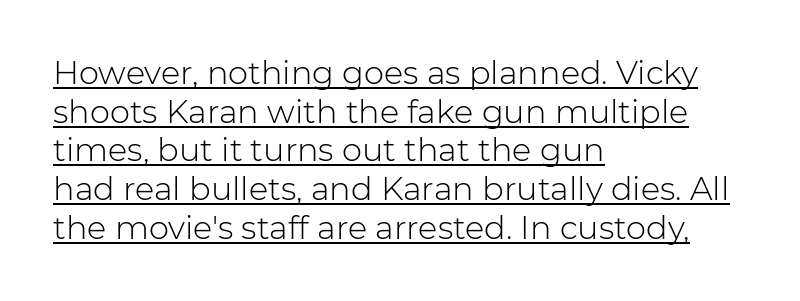
Does a line run under the words? Yes, clearly. The passage shown is typed in a proportional face where columns would drift. No extra tracking has been applied to these lines. This rendering uses left alignment, leaving the right contour irregular. The lettering holds an erect, upright posture throughout. Think standard paragraph weight, or any step lighter than that.
